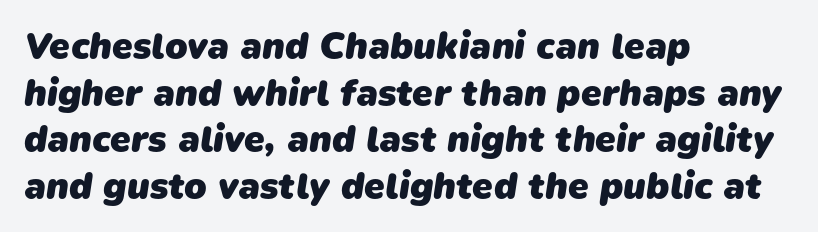
The image shows 37 px heavy sans-serif type; set left-aligned, normal line spacing (1.26x), normal letter spacing, not underlined; low stroke contrast and a medium x-height.
